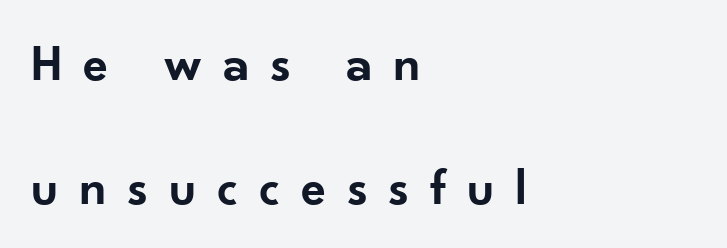
Q: Is the text bold? A: Semi-bold.
Q: Is the text italic (slanted)? A: No, it is upright.
Q: Is the typeface a serif or a sans-serif typeface? A: Sans-serif.
Q: Is the text underlined? A: No.
Q: How is the paragraph aligned? A: Left-aligned.
Q: Is the spacing between letters normal or unusually wide? A: Unusually wide.
Q: Is the spacing between lines tight, normal or loose? A: Loose.
Q: Width (condensed, normal, or wide)? A: Normal.
Q: Stroke contrast? A: Low.
Q: x-height? A: Small.
Q: Monospaced? A: No.
